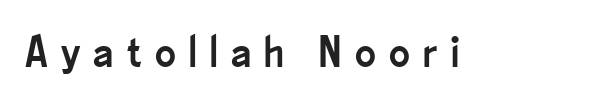
Nothing sits at the stroke ends, so this counts as sans-serif. Tracking value appears strongly positive — letters spread wide. No italicization has been applied; the sample stays upright. Varying glyph widths throughout — classic text-font behaviour.
